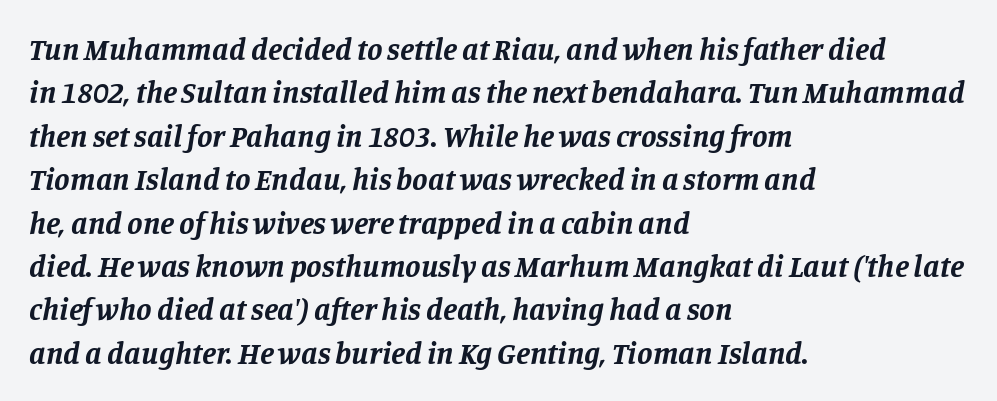
{"serif": "yes", "italic": "yes", "lean": "right", "slant_degrees": 11, "bold": "yes", "weight": "bold", "width": "normal", "stroke_contrast": "low", "x_height": "large", "monospaced": "no", "underline": "no", "align": "left", "line_spacing": "normal", "line_spacing_ratio": 1.4, "letter_spacing": "normal", "letter_spacing_em": 0.0, "glyph_px": 31}
